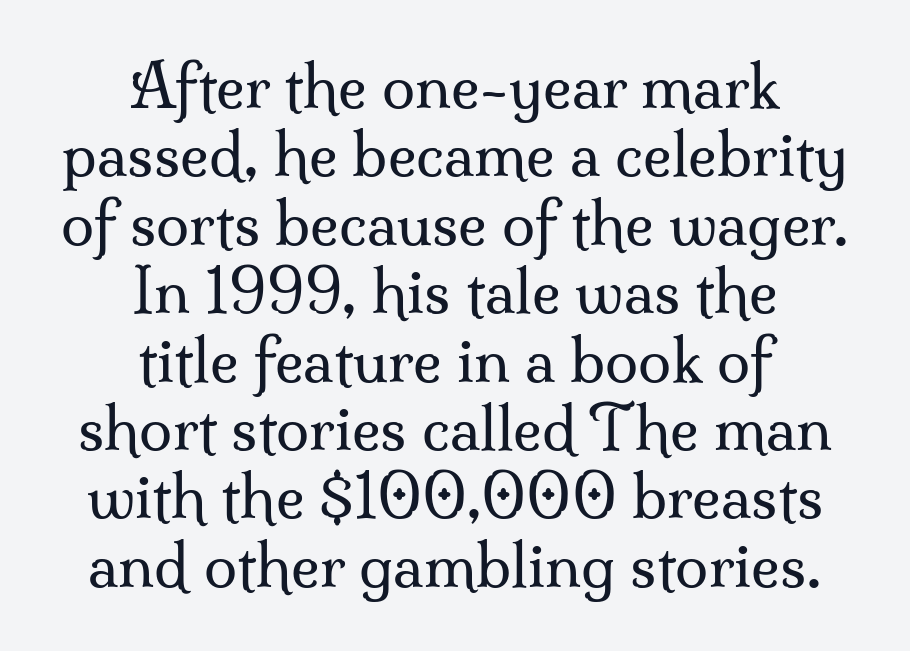
No letter is thick-stroked: the sample isn't bold. The rendering uses natural spacing where letterforms have individual widths. Examine the stroke ends and you'll spot serifs. Every stem runs plumb, perpendicular to the baseline. The lines are packed closely together with very little leading.
